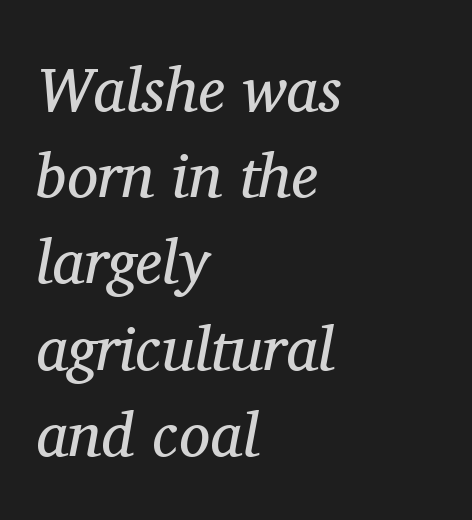
The image shows 62 px regular-weight serif type, italic (leaning right); set left-aligned, normal line spacing (1.39x), normal letter spacing, not underlined; medium stroke contrast and a medium x-height.
